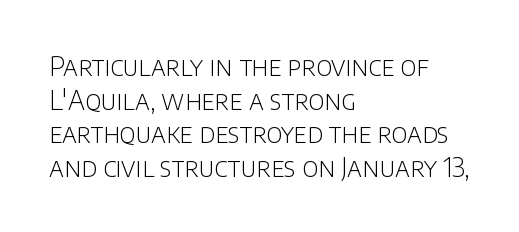
Q: Is the text bold? A: No.
Q: Is the text italic (slanted)? A: No, it is upright.
Q: Is the text underlined? A: No.
Q: How is the paragraph aligned? A: Left-aligned.
Q: Is the spacing between letters normal or unusually wide? A: Normal.
Q: Is the spacing between lines tight, normal or loose? A: Normal.
